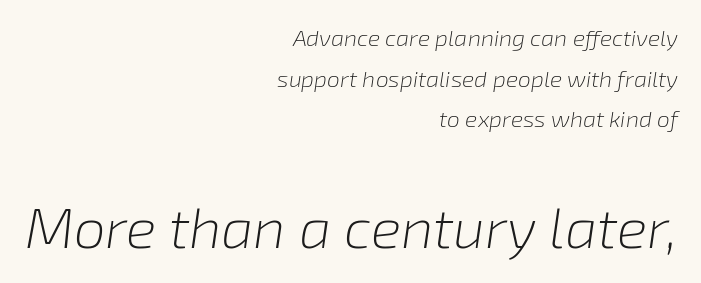
The image shows 57 px light type, italic (leaning right); set right-aligned, line spacing 1.77x, normal letter spacing, not underlined; the second (bottom) block is 2.48x larger; low stroke contrast and a medium x-height.
